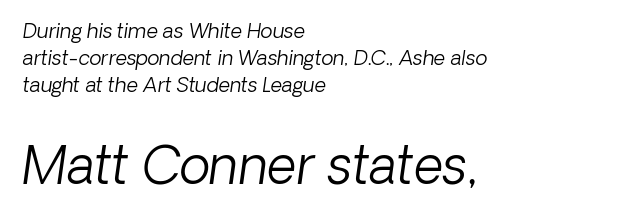
The block sitting lower on the canvas is the one with enlarged characters. The letterforms sit at book weight or below. Leading: standard. Where is the straight margin? On the left. Observe the absence of serifs on each vertical stroke in this sample.
